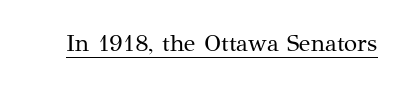
{"italic": "no", "bold": "no", "underline": "yes", "letter_spacing": "normal", "letter_spacing_em": 0.0, "glyph_px": 24}
